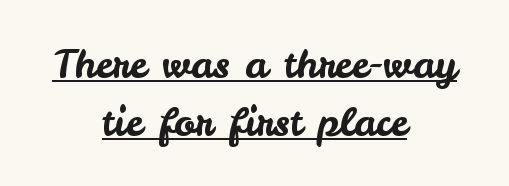
The image shows 39 px sans-serif type; set centered, normal line spacing (1.48x), normal letter spacing, underlined; low stroke contrast and a small x-height.
